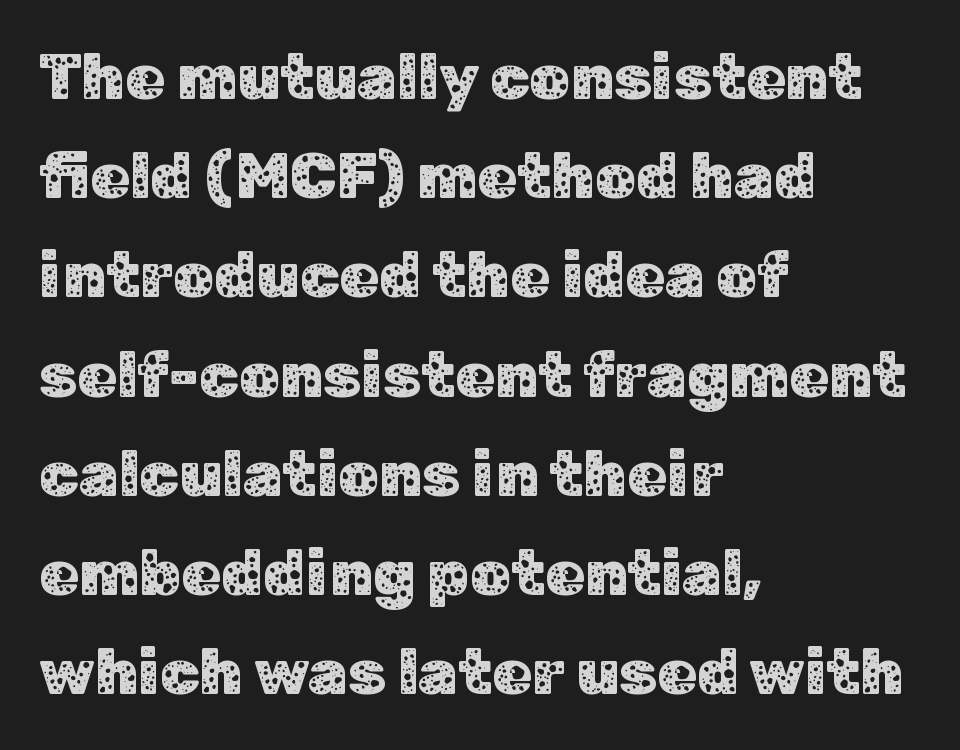
This sample uses an upright cut, with every glyph sitting square on the baseline. The type is set solid horizontally, with unmodified tracking. Grotesque or geometric, the face here clearly has no serifs. Where is the straight margin? On the left.
